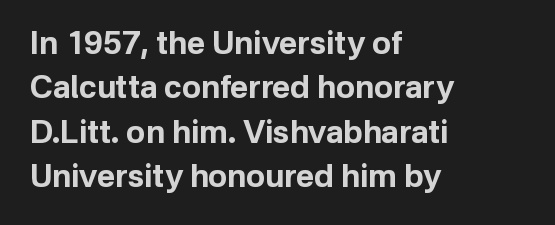
Q: Is the text bold? A: Yes.
Q: Is the text italic (slanted)? A: No, it is upright.
Q: Is the typeface a serif or a sans-serif typeface? A: Sans-serif.
Q: Is the text underlined? A: No.
Q: How is the paragraph aligned? A: Left-aligned.
Q: Is the spacing between letters normal or unusually wide? A: Normal.
Q: Is the spacing between lines tight, normal or loose? A: Normal.
Q: Width (condensed, normal, or wide)? A: Normal.
Q: Stroke contrast? A: Low.
Q: x-height? A: Medium.
Q: Monospaced? A: No.
